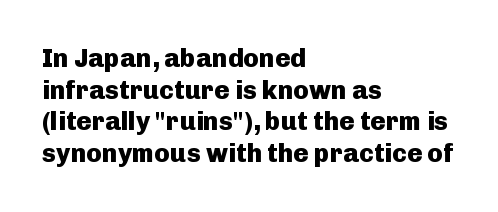
{"italic": "no", "bold": "yes", "underline": "no", "align": "left", "line_spacing_ratio": 1.22, "letter_spacing": "normal", "letter_spacing_em": 0.0, "glyph_px": 26}
